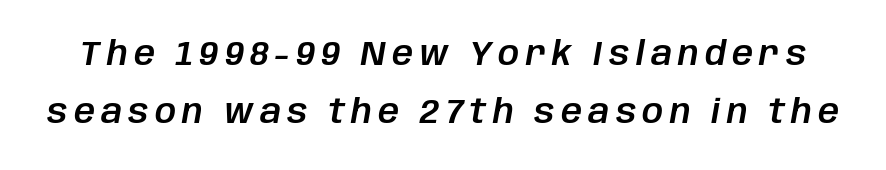
The axis of the letterforms is tilted away from vertical. Quick note: underline off. Do the characters align in a grid? No, the font is proportional.
